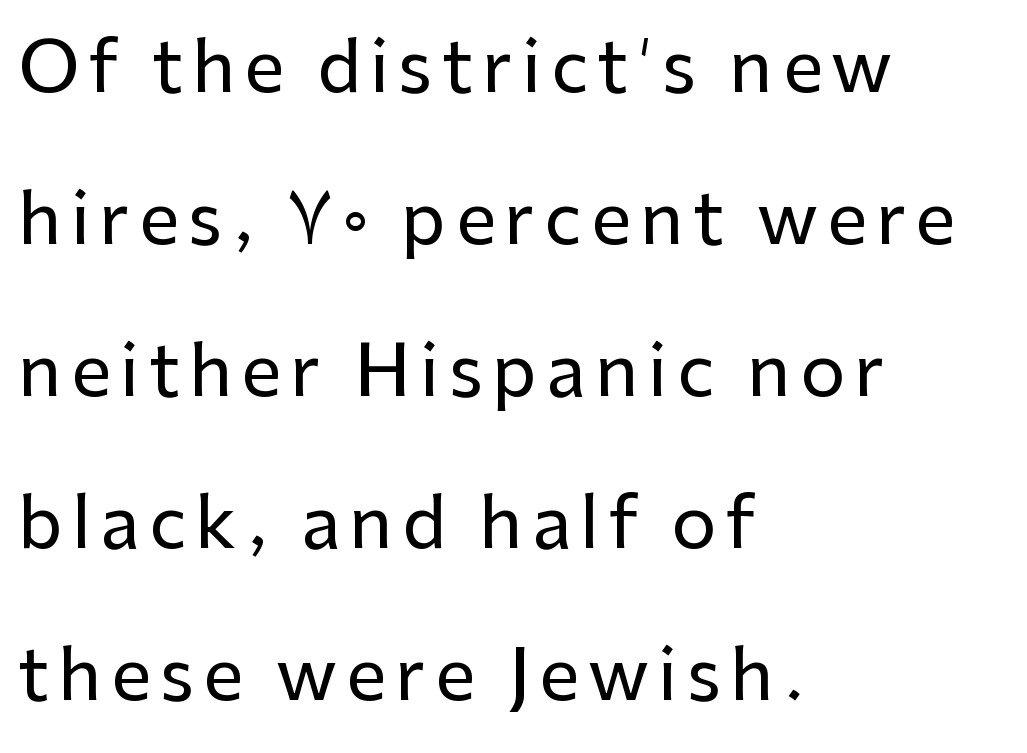
{"serif": "no", "italic": "no", "width": "normal", "stroke_contrast": "low", "x_height": "medium", "monospaced": "no", "underline": "no", "align": "left", "line_spacing": "loose", "line_spacing_ratio": 2.14, "glyph_px": 71}
